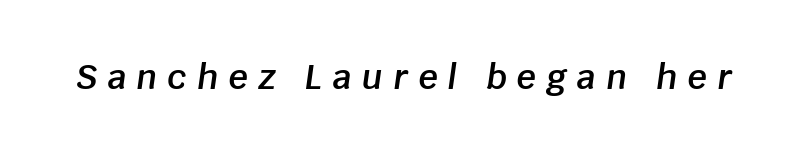
{"italic": "yes", "lean": "right", "slant_degrees": 8, "bold": "semi", "weight": "semibold", "width": "normal", "stroke_contrast": "low", "x_height": "large", "monospaced": "no", "underline": "no", "letter_spacing": "wide", "letter_spacing_em": 0.3, "glyph_px": 34}
